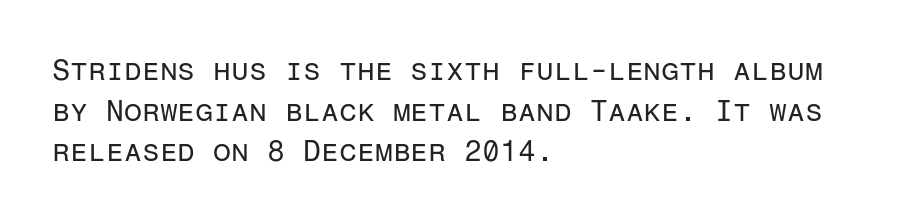
The image shows 29 px regular-weight sans-serif type, upright, monospaced; set left-aligned, normal line spacing (1.4x), normal letter spacing, not underlined; low stroke contrast and a medium x-height.
